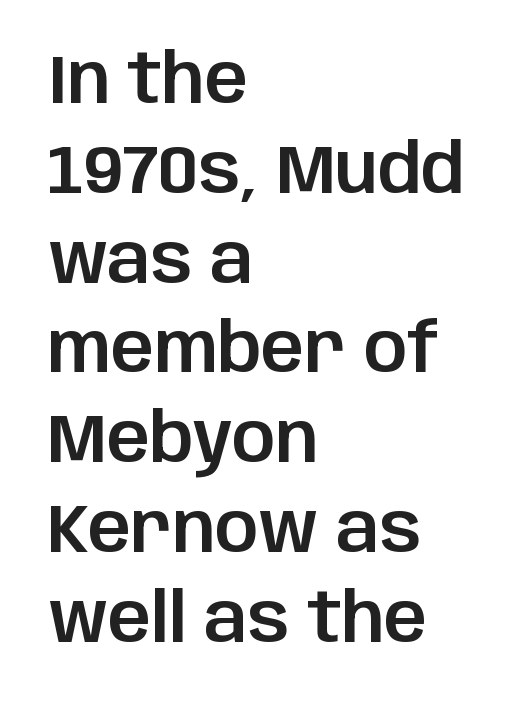
Q: Is the text italic (slanted)? A: No, it is upright.
Q: Is the typeface a serif or a sans-serif typeface? A: Sans-serif.
Q: Is the text underlined? A: No.
Q: How is the paragraph aligned? A: Left-aligned.
Q: Is the spacing between letters normal or unusually wide? A: Normal.
Q: Is the spacing between lines tight, normal or loose? A: Normal.
Q: Width (condensed, normal, or wide)? A: Normal.
Q: Stroke contrast? A: Low.
Q: x-height? A: Large.
Q: Monospaced? A: No.
